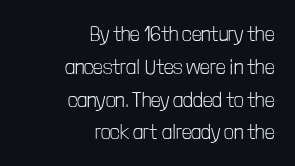
The space between consecutive lines is moderate. These lines were composed using upright roman letters. Beneath every word, the page is bare. The passage shown has conventional tracking throughout. If you drew a ruler down the right edge, every line would touch it.
